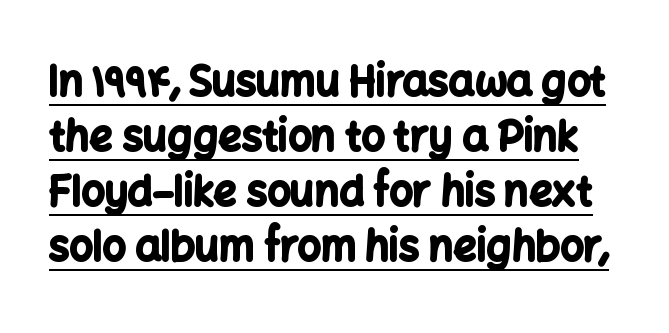
Q: Is the text bold? A: Yes.
Q: Is the text italic (slanted)? A: No, it is upright.
Q: Is the typeface a serif or a sans-serif typeface? A: Sans-serif.
Q: Is the text underlined? A: Yes.
Q: Is the spacing between letters normal or unusually wide? A: Normal.
Q: Is the spacing between lines tight, normal or loose? A: Normal.
Q: Width (condensed, normal, or wide)? A: Normal.
Q: Stroke contrast? A: Low.
Q: x-height? A: Medium.
Q: Monospaced? A: No.
